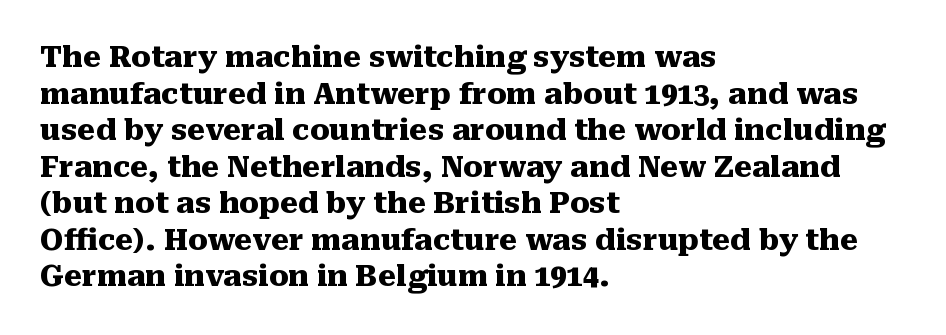
Q: Is the text bold? A: Yes.
Q: Is the text italic (slanted)? A: No, it is upright.
Q: Is the typeface a serif or a sans-serif typeface? A: Serif.
Q: Is the text underlined? A: No.
Q: How is the paragraph aligned? A: Left-aligned.
Q: Is the spacing between letters normal or unusually wide? A: Normal.
Q: Is the spacing between lines tight, normal or loose? A: Normal.
Q: Width (condensed, normal, or wide)? A: Normal.
Q: Stroke contrast? A: Medium.
Q: x-height? A: Medium.
Q: Monospaced? A: No.
